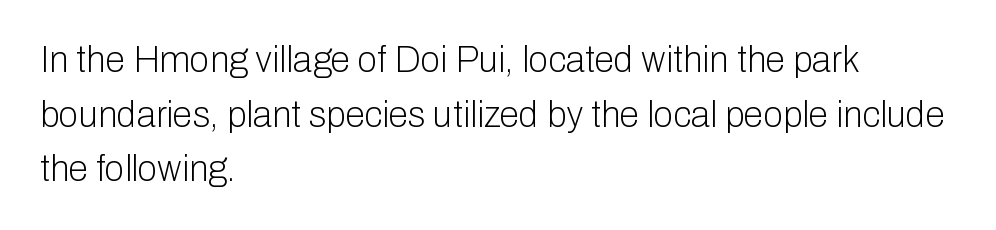
The passage shown is typed in a proportional face where columns would drift. Posture: upright roman. Check where the strokes stop: nothing finishes them off — pure sans. Tracking value appears to be zero — textbook default spacing. Lines of text with bare space underneath. Summary of weight: not heavy and not bold.
